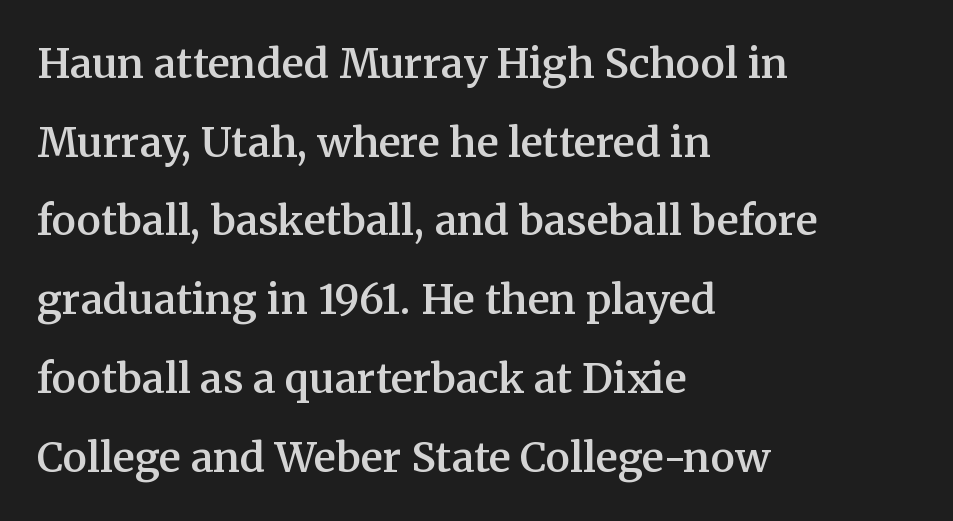
Q: Is the text bold? A: Semi-bold.
Q: Is the text italic (slanted)? A: No, it is upright.
Q: Is the typeface a serif or a sans-serif typeface? A: Serif.
Q: Is the text underlined? A: No.
Q: How is the paragraph aligned? A: Left-aligned.
Q: Is the spacing between letters normal or unusually wide? A: Normal.
Q: Is the spacing between lines tight, normal or loose? A: Loose.
Q: Width (condensed, normal, or wide)? A: Normal.
Q: Stroke contrast? A: Medium.
Q: x-height? A: Medium.
Q: Monospaced? A: No.
